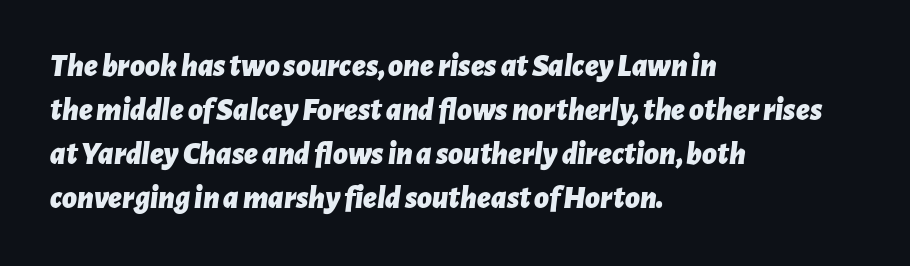
Where is the straight margin? On the left. Decoration check: the copy has no underline. Is the letter spacing exaggerated? No — it looks like the ordinary default. The face used here is proportionally spaced, like ordinary book or web type. Look at the stroke-to-counter ratio: heavy, a bold.
